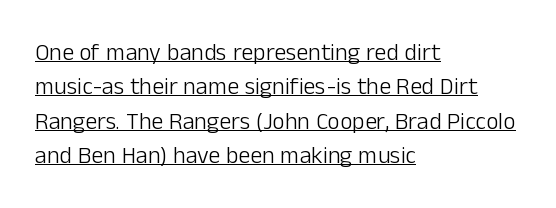
The image shows 24 px text type, upright; set left-aligned, normal line spacing (1.43x), normal letter spacing, underlined.
